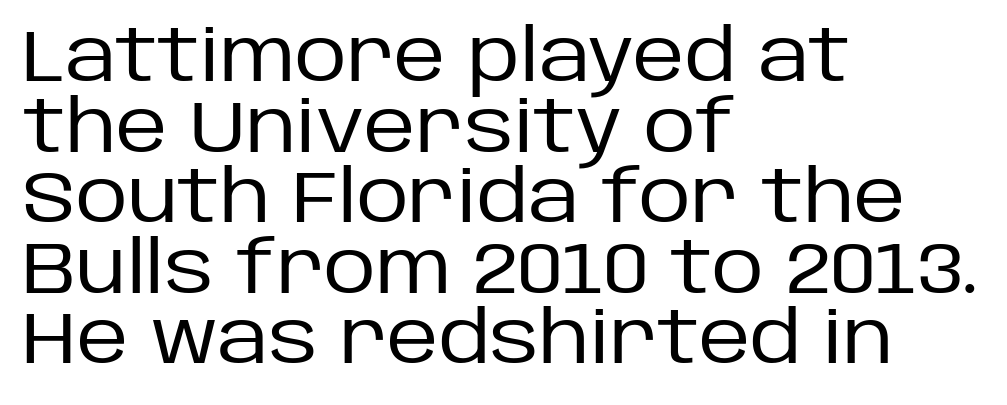
The image shows 72 px regular-weight sans-serif type, upright; set left-aligned, tight line spacing (0.98x), normal letter spacing, not underlined; low stroke contrast and a large x-height.
